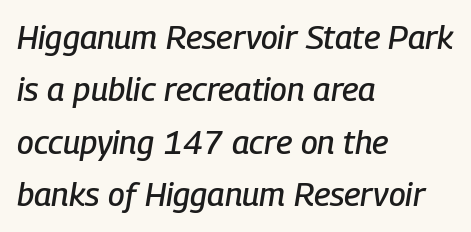
Tracking value appears to be zero — textbook default spacing. These lines are set flush left with a ragged right edge. The face used here is proportionally spaced, like ordinary book or web type. There's an unmistakable incline to the writing here.
